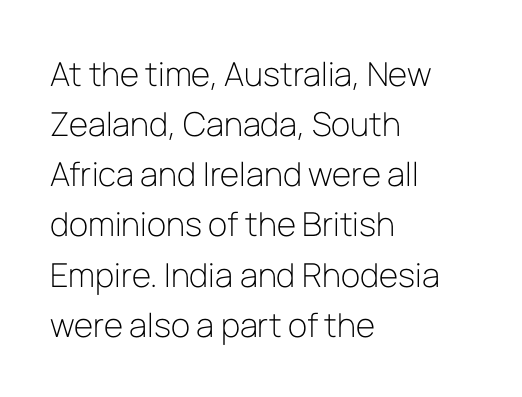
Underlining? Definitely not there. Spacing verdict: proportional, widths tailored to each character. Posture: vertical. Does the type have serifs? No, each stem ends abruptly.
